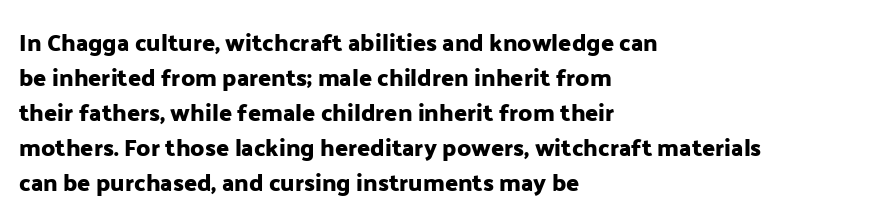
{"italic": "no", "underline": "no", "align": "left", "line_spacing": "normal", "line_spacing_ratio": 1.46, "letter_spacing": "normal", "letter_spacing_em": 0.0, "glyph_px": 24}
